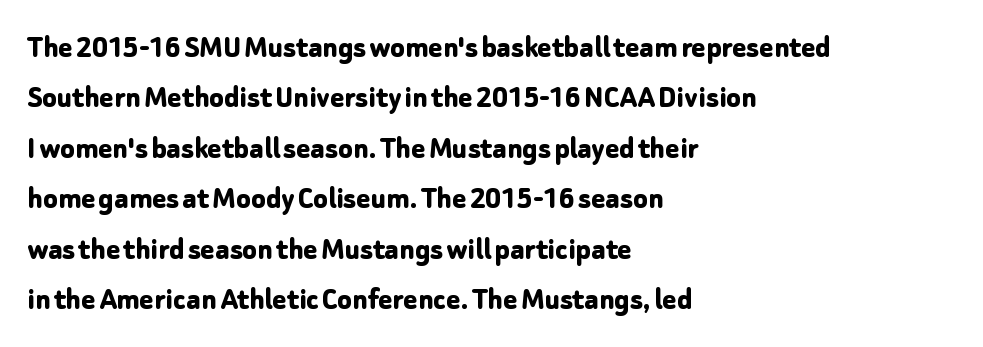
The image shows 33 px bold sans-serif type, upright; set left-aligned, normal line spacing (1.53x), normal letter spacing, not underlined; low stroke contrast and a medium x-height.
